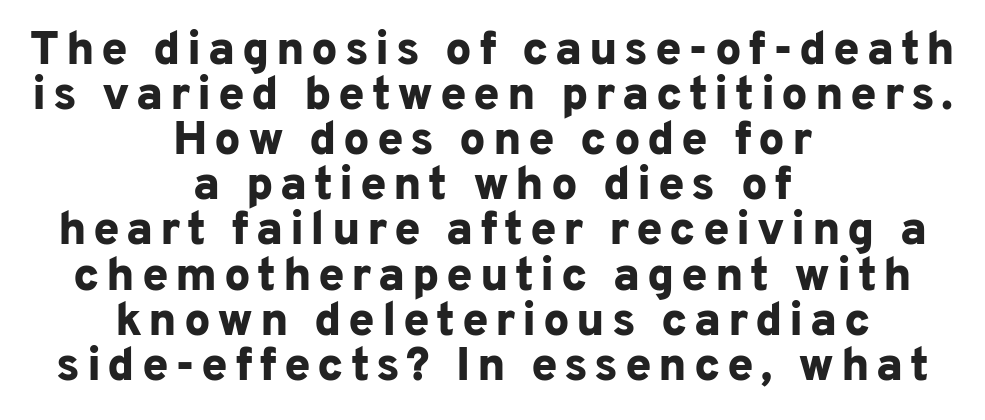
{"serif": "no", "italic": "no", "bold": "yes", "weight": "bold", "width": "normal", "stroke_contrast": "low", "x_height": "medium", "monospaced": "no", "underline": "no", "align": "center", "line_spacing": "tight", "line_spacing_ratio": 0.96, "glyph_px": 47}
